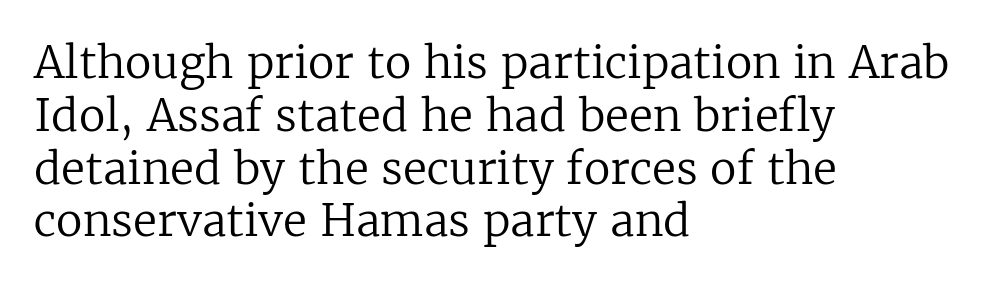
The image shows 44 px regular-weight serif type, upright; set left-aligned, line spacing 1.2x, normal letter spacing, not underlined; low stroke contrast and a medium x-height.
